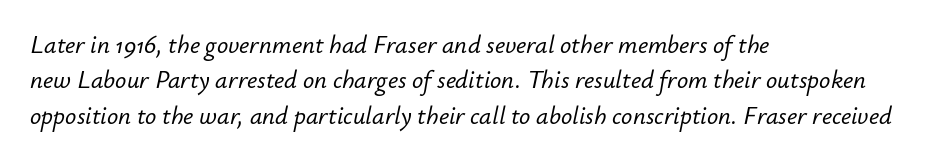
Q: Is the text italic (slanted)? A: Yes, it leans right by about 12 degrees.
Q: Is the text underlined? A: No.
Q: How is the paragraph aligned? A: Left-aligned.
Q: Is the spacing between letters normal or unusually wide? A: Normal.
Q: Is the spacing between lines tight, normal or loose? A: Normal.
